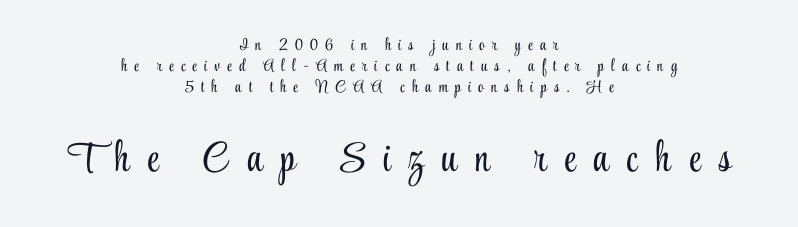
Is the lower block the larger one? Yes — the lower block carries the bigger type. Ink coverage per letter is moderate at most. Character widths vary here, with narrow letters taking less room than wide ones. A centered setting, common on invitations and titles, is used for this passage. These lines are composed in type with serifs.
